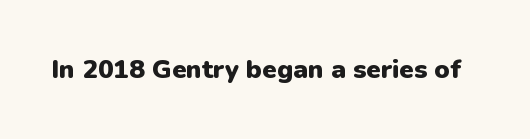
{"italic": "no", "bold": "yes", "underline": "no", "letter_spacing": "normal", "letter_spacing_em": 0.0, "glyph_px": 26}
